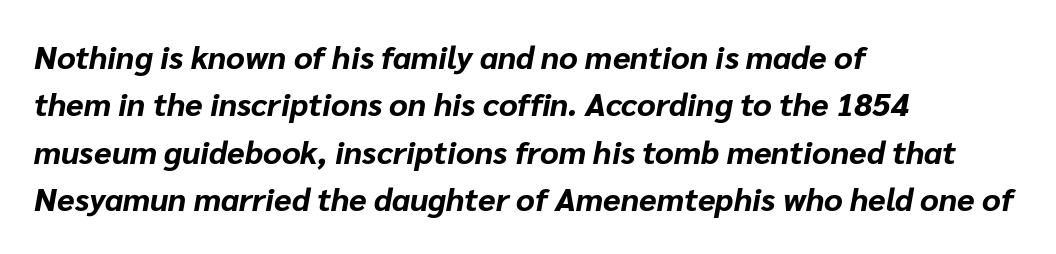
Q: Is the text bold? A: Yes.
Q: Is the text italic (slanted)? A: Yes, it leans right by about 10 degrees.
Q: Is the text underlined? A: No.
Q: How is the paragraph aligned? A: Left-aligned.
Q: Is the spacing between letters normal or unusually wide? A: Normal.
Q: Is the spacing between lines tight, normal or loose? A: Normal.
Q: Width (condensed, normal, or wide)? A: Normal.
Q: Stroke contrast? A: Low.
Q: x-height? A: Medium.
Q: Monospaced? A: No.
